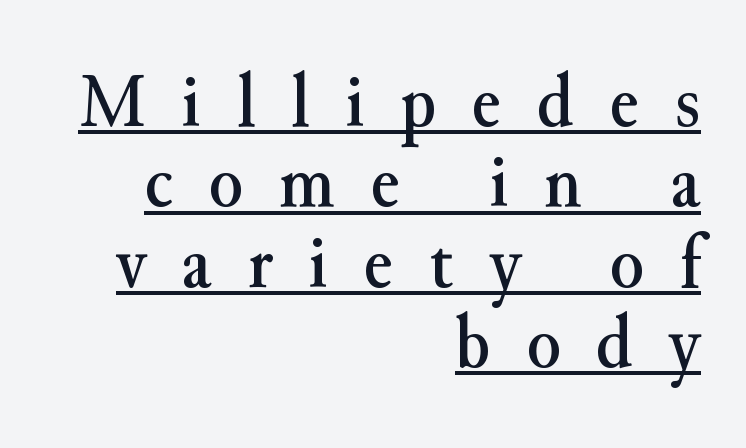
Varying glyph widths throughout — classic text-font behaviour. The font family rendered here belongs to the serif group. The typography opts for an upright posture over an oblique one. Beneath each row of characters lies a ruled line. Horizontal bands of white between lines are thin slivers.
